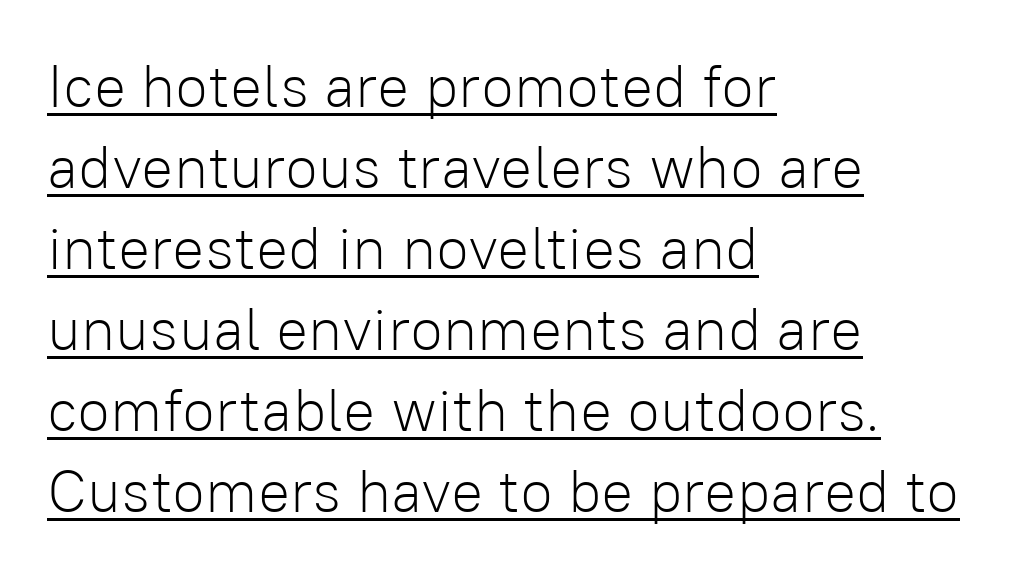
{"serif": "no", "italic": "no", "bold": "no", "weight": "light", "width": "normal", "stroke_contrast": "low", "x_height": "medium", "monospaced": "no", "underline": "yes", "align": "left", "line_spacing": "normal", "line_spacing_ratio": 1.35, "letter_spacing": "normal", "letter_spacing_em": 0.0, "glyph_px": 60}
